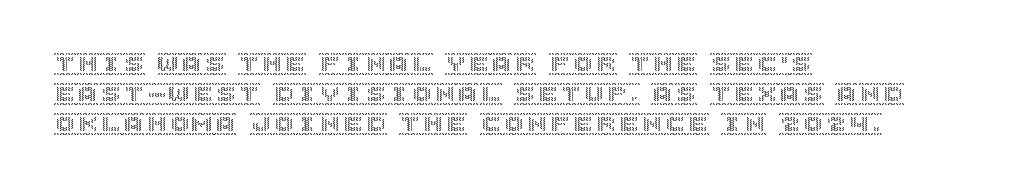
The image shows 23 px text type, upright; set left-aligned, normal line spacing (1.3x), normal letter spacing, not underlined.
